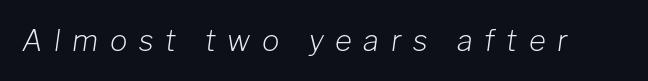
The tracking jumps out immediately: characters are airy and widely separated. Clear beneath every line of the passage. These lines are rendered in a variable-pitch font. A light-to-regular cut is what we see here. The lettering tilts uniformly, giving the passage an italic look.
